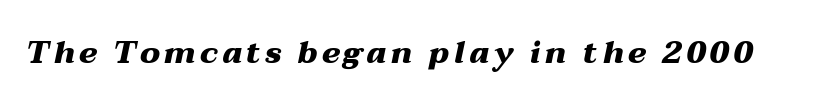
The image shows 31 px heavy, wide type, italic (leaning right); set not underlined; medium stroke contrast and a medium x-height.
